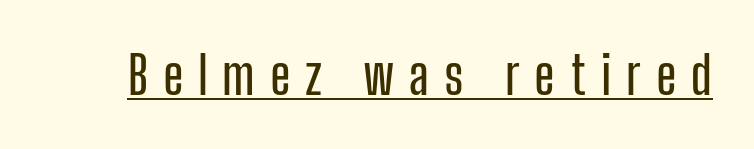
The image shows 53 px condensed sans-serif type, upright; set unusually wide letter spacing (+0.28 em), underlined; low stroke contrast and a medium x-height.
